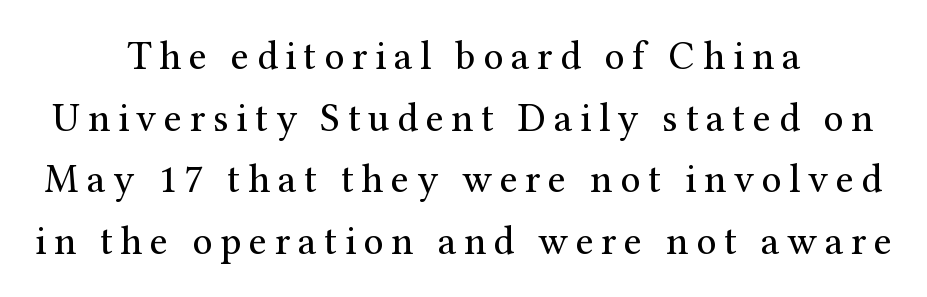
The image shows 40 px regular-weight serif type, upright; set centered, normal line spacing (1.54x), not underlined; medium stroke contrast and a medium x-height.
